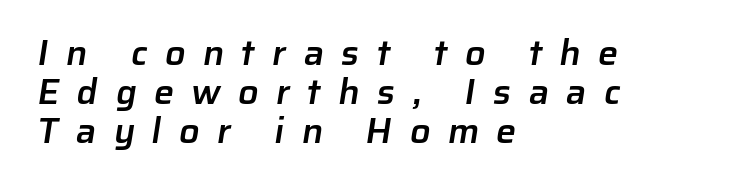
As a designer I'd log this as weight 600, semibold. A classic flush-left, rag-right setting is used for this passage. The space between consecutive lines is stingy. Proportional: the letters do not fall into vertical columns. The rendering shows plain stroke endings on the letterforms — a sans-serif design. A clean baseline with only descenders dipping below it.
